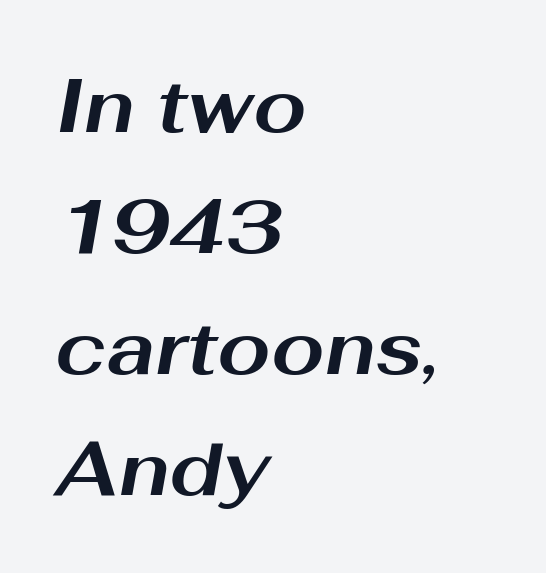
{"italic": "yes", "lean": "right", "slant_degrees": 10, "bold": "yes", "weight": "bold", "width": "wide", "stroke_contrast": "medium", "x_height": "medium", "monospaced": "no", "underline": "no", "align": "left", "line_spacing": "normal", "line_spacing_ratio": 1.59, "letter_spacing": "normal", "letter_spacing_em": 0.0, "glyph_px": 76}
